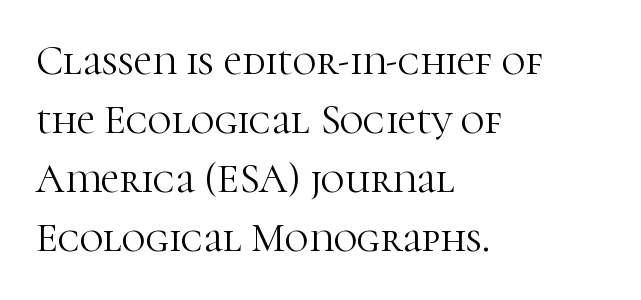
{"serif": "yes", "italic": "no", "bold": "no", "weight": "light", "width": "normal", "stroke_contrast": "high", "x_height": "medium", "monospaced": "no", "underline": "no", "align": "left", "line_spacing": "normal", "line_spacing_ratio": 1.44, "letter_spacing": "normal", "letter_spacing_em": 0.0, "glyph_px": 41}
